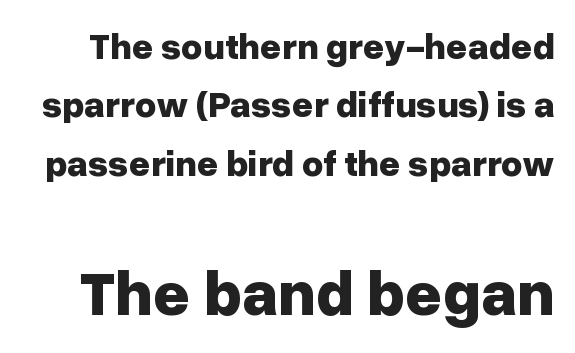
The image shows 64 px bold sans-serif type, upright; set normal line spacing (1.58x), normal letter spacing, not underlined; the second (bottom) block is 1.73x larger; low stroke contrast and a medium x-height.
